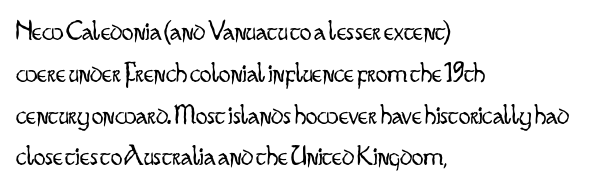
The image shows 29 px light, condensed sans-serif type, upright; set left-aligned, normal line spacing (1.44x), normal letter spacing, not underlined; low stroke contrast and a small x-height.
